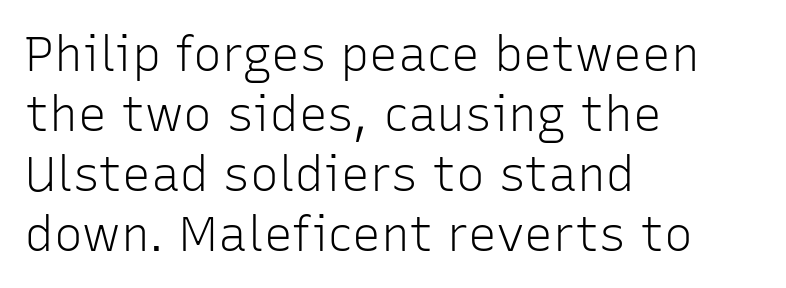
The block of text has a typical density, with ordinary space between rows. Check the space under the baseline: it is left empty. Stems and bowls with no extra thickness — not bold. Inter-character spacing is left at the font's built-in metrics. The face used here is a sans, in the tradition of grotesques and geometrics. Visually the block forms a straight wall on the left and a jagged coastline on the right.
